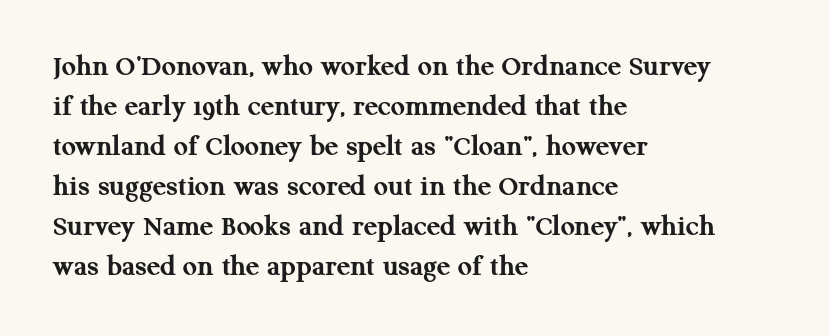
Q: Is the text bold? A: Yes.
Q: Is the text italic (slanted)? A: No, it is upright.
Q: Is the typeface a serif or a sans-serif typeface? A: Serif.
Q: Is the text underlined? A: No.
Q: How is the paragraph aligned? A: Left-aligned.
Q: Is the spacing between letters normal or unusually wide? A: Normal.
Q: Is the spacing between lines tight, normal or loose? A: Normal.
Q: Width (condensed, normal, or wide)? A: Normal.
Q: Stroke contrast? A: Medium.
Q: x-height? A: Medium.
Q: Monospaced? A: No.
